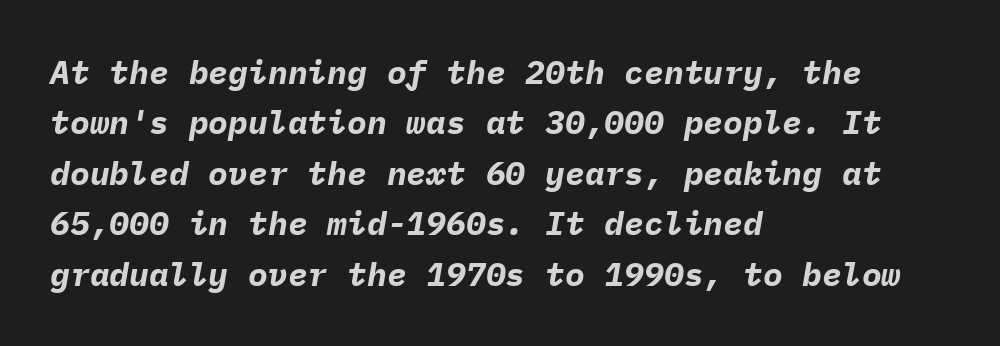
Q: Is the text bold? A: Yes.
Q: Is the text italic (slanted)? A: Yes, it leans right by about 9 degrees.
Q: Is the text underlined? A: No.
Q: How is the paragraph aligned? A: Left-aligned.
Q: Is the spacing between letters normal or unusually wide? A: Normal.
Q: Is the spacing between lines tight, normal or loose? A: Normal.
Q: Width (condensed, normal, or wide)? A: Normal.
Q: Stroke contrast? A: Low.
Q: x-height? A: Medium.
Q: Monospaced? A: Yes.
